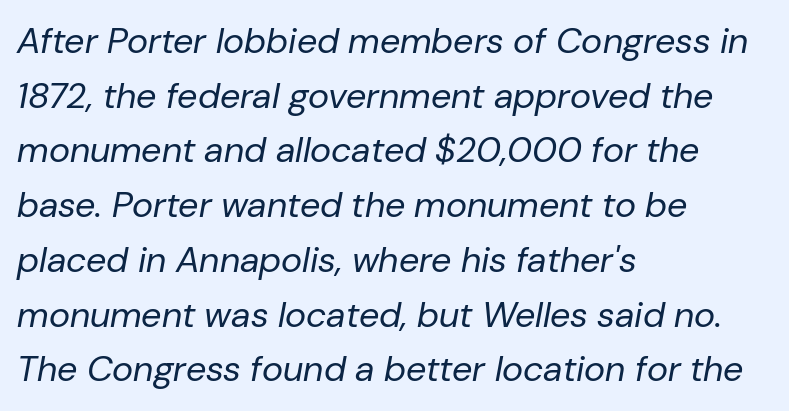
Is the block centered? No — it sits flush against the left margin. On a weight scale, this lands at 450 or below. The glyphs are unaccompanied by any horizontal stroke below them. Slanted lettering throughout. The face used here is proportionally spaced, like ordinary book or web type. Quick note: interline space is typical.
